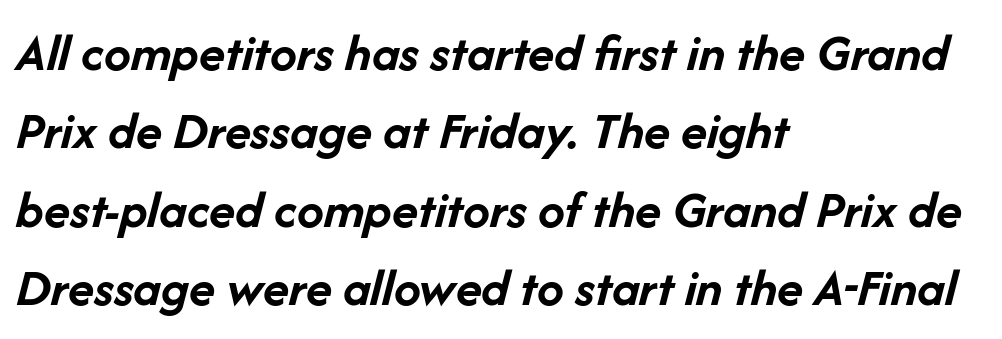
{"italic": "yes", "lean": "right", "slant_degrees": 14, "bold": "yes", "weight": "semibold", "width": "normal", "stroke_contrast": "low", "x_height": "medium", "monospaced": "no", "underline": "no", "align": "left", "line_spacing": "normal", "line_spacing_ratio": 1.45, "letter_spacing": "normal", "letter_spacing_em": 0.0, "glyph_px": 54}
